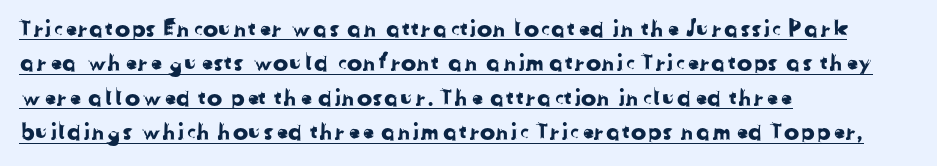
{"underline": "yes", "align": "left", "line_spacing": "normal", "line_spacing_ratio": 1.5, "letter_spacing": "normal", "letter_spacing_em": 0.0, "glyph_px": 23}
